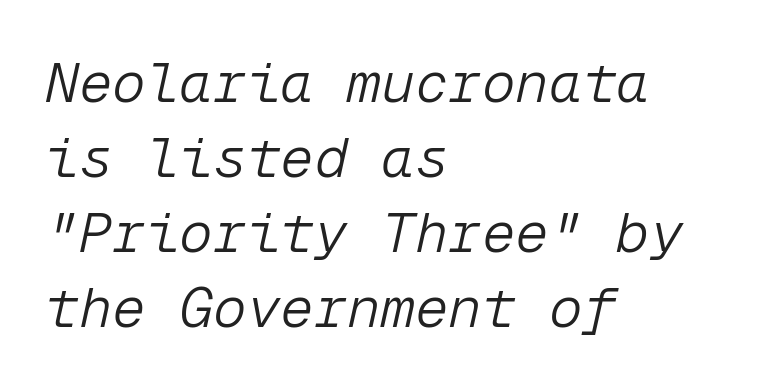
{"italic": "yes", "lean": "right", "slant_degrees": 12, "bold": "no", "weight": "light", "width": "normal", "stroke_contrast": "low", "x_height": "medium", "monospaced": "yes", "underline": "no", "align": "left", "line_spacing": "normal", "line_spacing_ratio": 1.34, "letter_spacing": "normal", "letter_spacing_em": 0.0, "glyph_px": 56}
